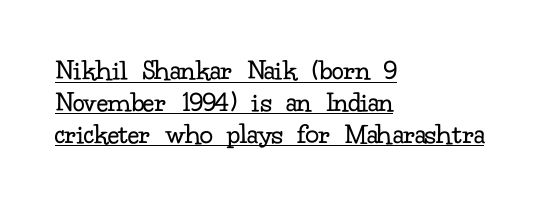
These lines are composed in type with serifs. Has an underline been added? It has. The letterforms sit shoulder to shoulder at normal distance. Compared with a centered layout, this one pins lines to the left instead. Does the lettering tilt? It doesn't — this is upright. Stroke mass is kept to a normal reading level or below.
